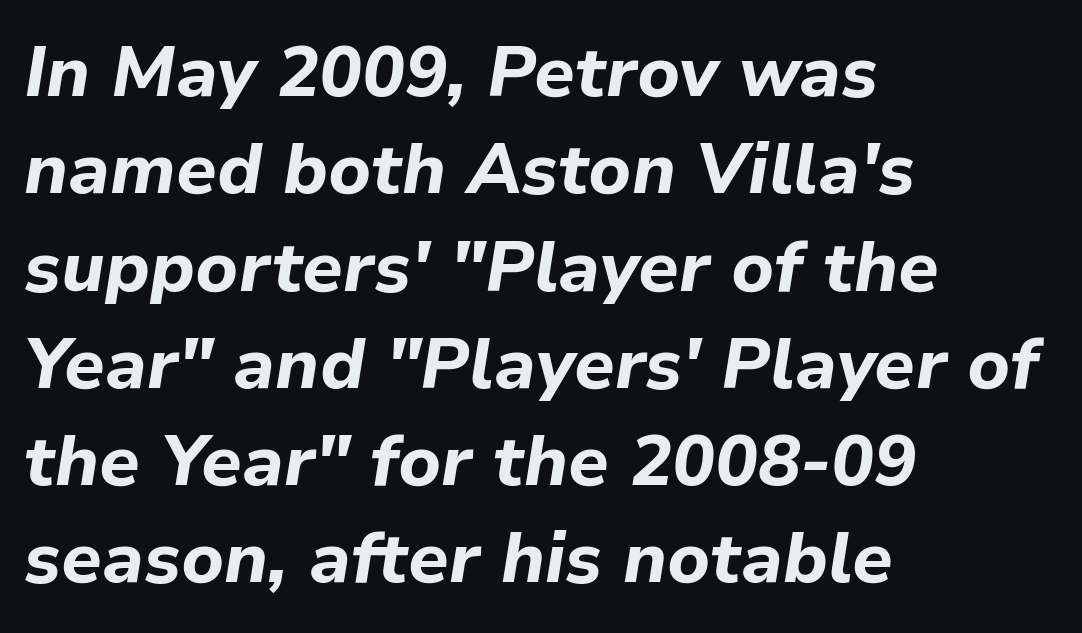
The image shows 71 px bold type, italic (leaning right); set left-aligned, normal line spacing (1.37x), normal letter spacing, not underlined; low stroke contrast and a medium x-height.
